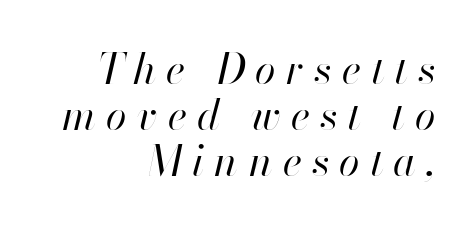
The rag falls on the left side of this text block. In terms of letterspacing, this is a distinctly airy, spread setting. The strokes are not fattened; the text isn't bold. Compared with ordinary roman type, these characters are visibly tilted. Baseline-to-baseline distance is barely more than the letter height. Words float on clear page, feet unadorned.
